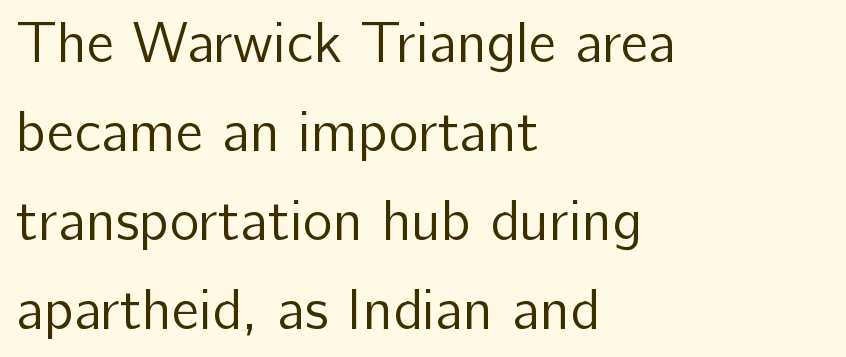
Check the space under the baseline: it is left empty. Each letter keeps its own natural width here, so spacing adapts to shape. Honestly, the row spacing looks completely unremarkable. On a weight scale, this lands at 450 or below.
